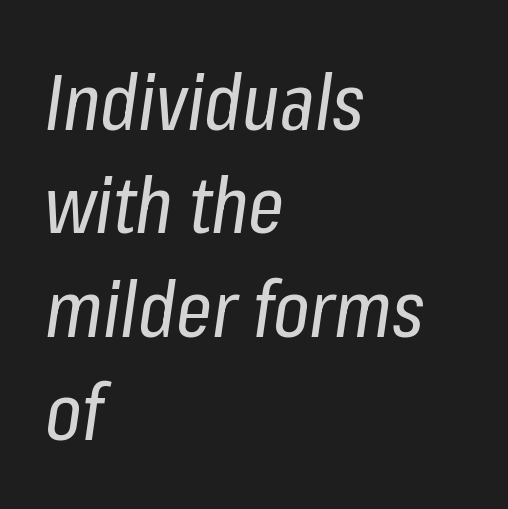
The ragged edge is on the right, which tells us the setting is flush left. Yep, that's italic — everything's leaning. Is this a fixed-width face? No — the glyphs have proportional, varying widths. Nobody drew a line under any word here. The rendering uses a moderate line-height, typical for paragraphs.
